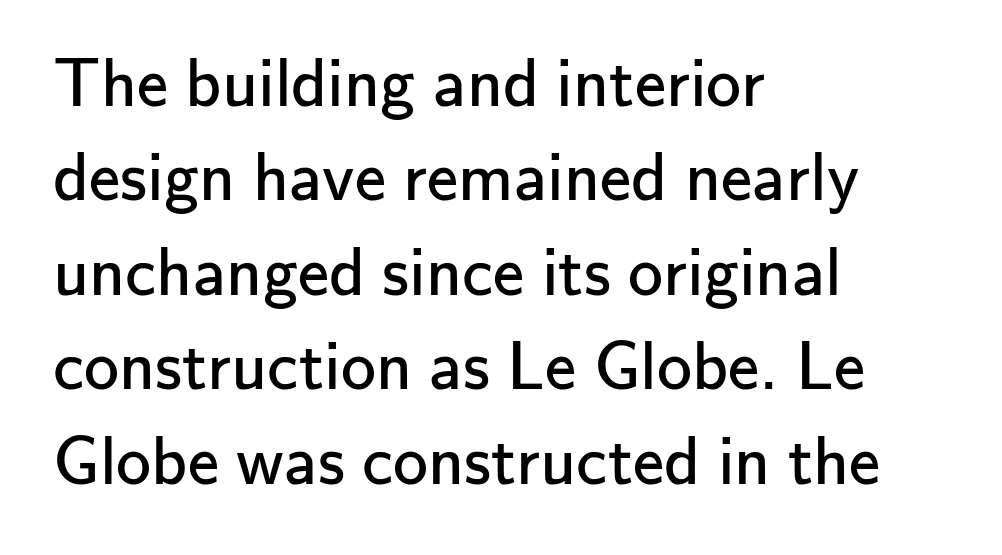
Descender tails drop into unmarked territory. Spacing verdict: proportional, widths tailored to each character. This is sans-serif lettering, the kind often seen on screens and signage. Tracking value appears to be zero — textbook default spacing. The typography opts for an upright posture over an oblique one.
